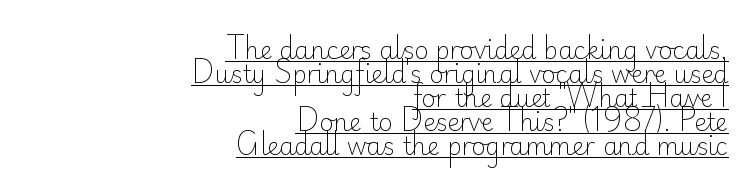
The image shows 24 px text type, upright; set right-aligned, tight line spacing (1.0x), normal letter spacing, underlined.
